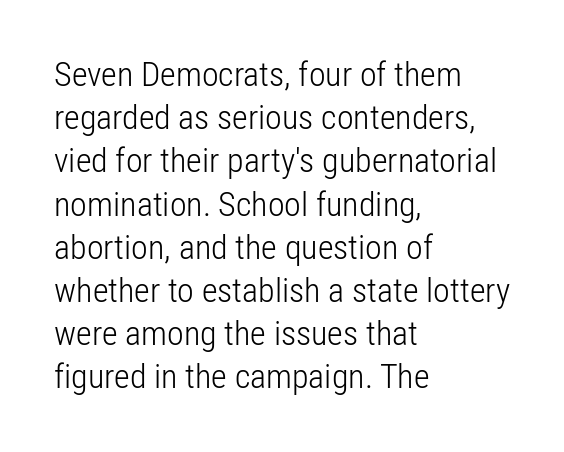
The image shows 34 px light, condensed sans-serif type, upright; set left-aligned, normal line spacing (1.27x), normal letter spacing, not underlined; low stroke contrast and a medium x-height.
